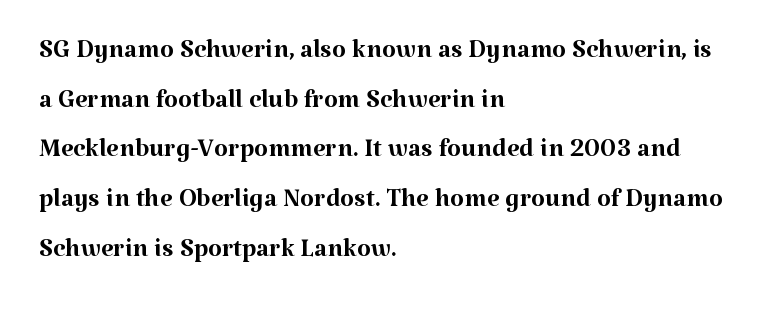
Q: Is the text bold? A: No.
Q: Is the text italic (slanted)? A: No, it is upright.
Q: Is the typeface a serif or a sans-serif typeface? A: Serif.
Q: Is the text underlined? A: No.
Q: How is the paragraph aligned? A: Left-aligned.
Q: Is the spacing between letters normal or unusually wide? A: Normal.
Q: Is the spacing between lines tight, normal or loose? A: Normal.
Q: Width (condensed, normal, or wide)? A: Normal.
Q: Stroke contrast? A: Medium.
Q: x-height? A: Medium.
Q: Monospaced? A: No.
